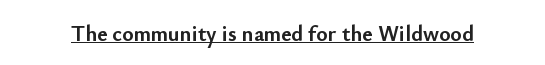
The image shows 22 px bold type, upright; set normal letter spacing, underlined.
